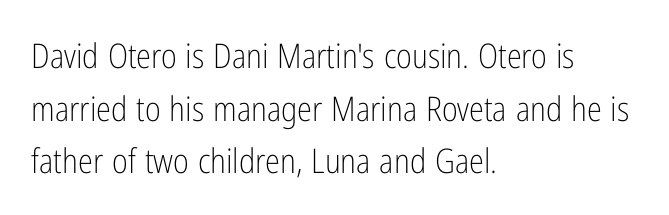
The image shows 34 px light, condensed sans-serif type, upright; set left-aligned, normal line spacing (1.55x), normal letter spacing, not underlined; low stroke contrast and a medium x-height.
